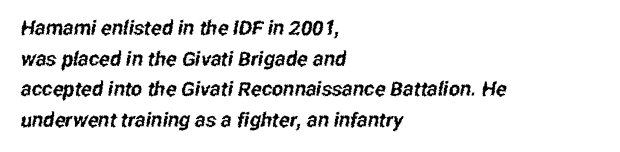
{"underline": "no", "align": "left", "line_spacing": "normal", "line_spacing_ratio": 1.53, "letter_spacing": "normal", "letter_spacing_em": 0.0, "glyph_px": 20}
